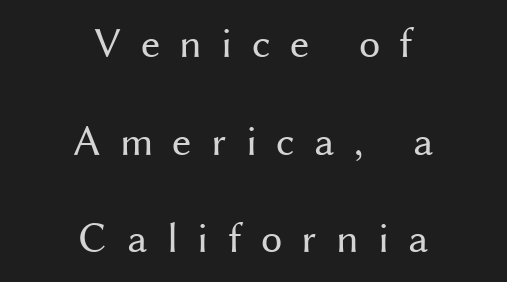
Think standard paragraph weight, or any step lighter than that. These lines are rendered in a variable-pitch font. The letters stand upright; this is a roman face. Reading down the column, the eye jumps a long way to each next line.
